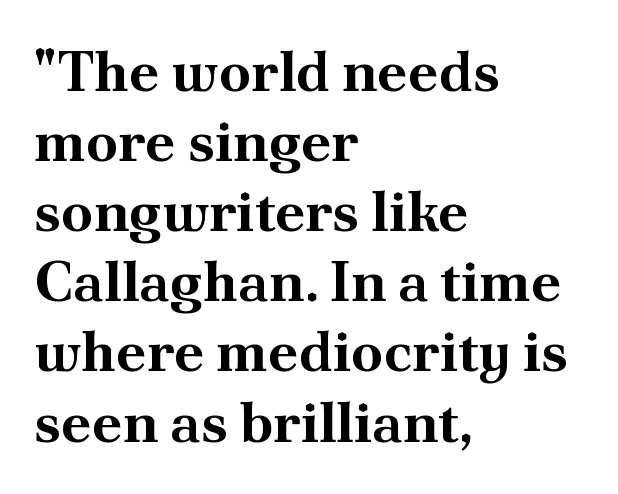
{"serif": "yes", "italic": "no", "bold": "yes", "weight": "bold", "width": "normal", "stroke_contrast": "medium", "x_height": "small", "monospaced": "no", "underline": "no", "align": "left", "line_spacing_ratio": 1.23, "letter_spacing": "normal", "letter_spacing_em": 0.0, "glyph_px": 57}
